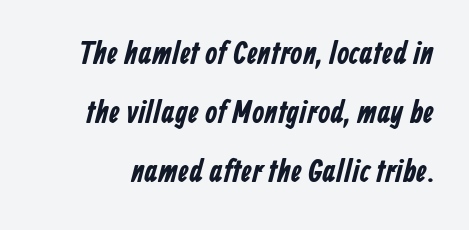
Q: Is the typeface a serif or a sans-serif typeface? A: Sans-serif.
Q: Is the text underlined? A: No.
Q: Is the spacing between letters normal or unusually wide? A: Normal.
Q: Is the spacing between lines tight, normal or loose? A: Loose.
Q: Width (condensed, normal, or wide)? A: Condensed.
Q: Stroke contrast? A: Low.
Q: x-height? A: Medium.
Q: Monospaced? A: No.
